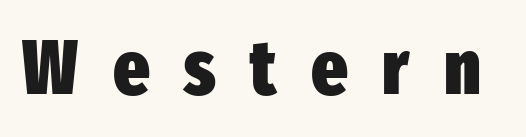
Q: Is the text bold? A: Yes.
Q: Is the text italic (slanted)? A: No, it is upright.
Q: Is the typeface a serif or a sans-serif typeface? A: Sans-serif.
Q: Is the text underlined? A: No.
Q: Is the spacing between letters normal or unusually wide? A: Unusually wide.
Q: Width (condensed, normal, or wide)? A: Condensed.
Q: Stroke contrast? A: Low.
Q: x-height? A: Medium.
Q: Monospaced? A: No.
